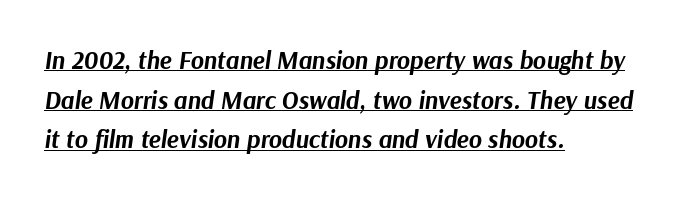
{"italic": "yes", "lean": "right", "slant_degrees": 9, "bold": "yes", "underline": "yes", "align": "left", "line_spacing": "normal", "line_spacing_ratio": 1.59, "letter_spacing": "normal", "letter_spacing_em": 0.0, "glyph_px": 25}
